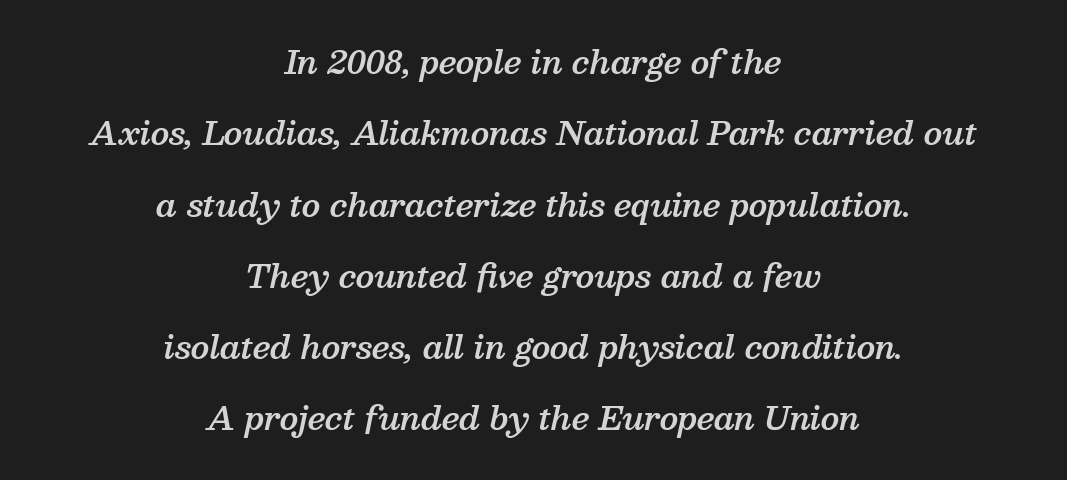
Q: Is the text bold? A: Semi-bold.
Q: Is the text italic (slanted)? A: Yes, it leans right by about 13 degrees.
Q: Is the typeface a serif or a sans-serif typeface? A: Serif.
Q: Is the text underlined? A: No.
Q: How is the paragraph aligned? A: Centered.
Q: Is the spacing between letters normal or unusually wide? A: Normal.
Q: Is the spacing between lines tight, normal or loose? A: Loose.
Q: Width (condensed, normal, or wide)? A: Normal.
Q: Stroke contrast? A: Medium.
Q: x-height? A: Medium.
Q: Monospaced? A: No.
